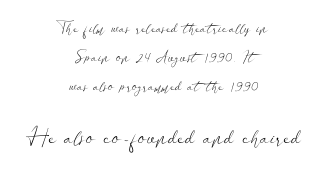
Q: Is the text bold? A: No.
Q: Is the text italic (slanted)? A: Yes.
Q: Is the text underlined? A: No.
Q: How is the paragraph aligned? A: Centered.
Q: Is the spacing between letters normal or unusually wide? A: Normal.
Q: Is the spacing between lines tight, normal or loose? A: Loose.
Q: Which block of text is set in a larger size, the first (top) or the second (bottom)? A: The second (bottom) one.
